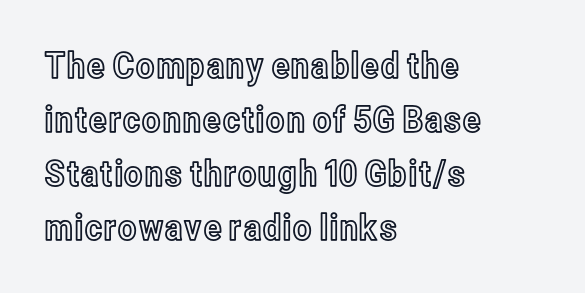
{"italic": "no", "width": "condensed", "x_height": "medium", "monospaced": "no", "underline": "no", "align": "left", "line_spacing": "normal", "line_spacing_ratio": 1.5, "letter_spacing": "normal", "letter_spacing_em": 0.0, "glyph_px": 36}
